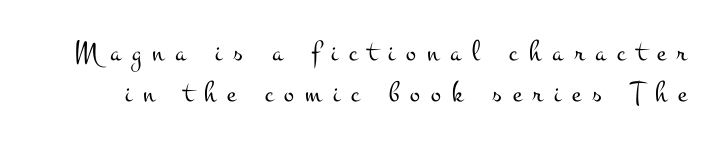
Q: Is the text bold? A: No.
Q: Is the text italic (slanted)? A: Yes.
Q: Is the text underlined? A: No.
Q: Is the spacing between letters normal or unusually wide? A: Unusually wide.
Q: Is the spacing between lines tight, normal or loose? A: Normal.
Q: Width (condensed, normal, or wide)? A: Wide.
Q: Stroke contrast? A: Medium.
Q: x-height? A: Small.
Q: Monospaced? A: No.
